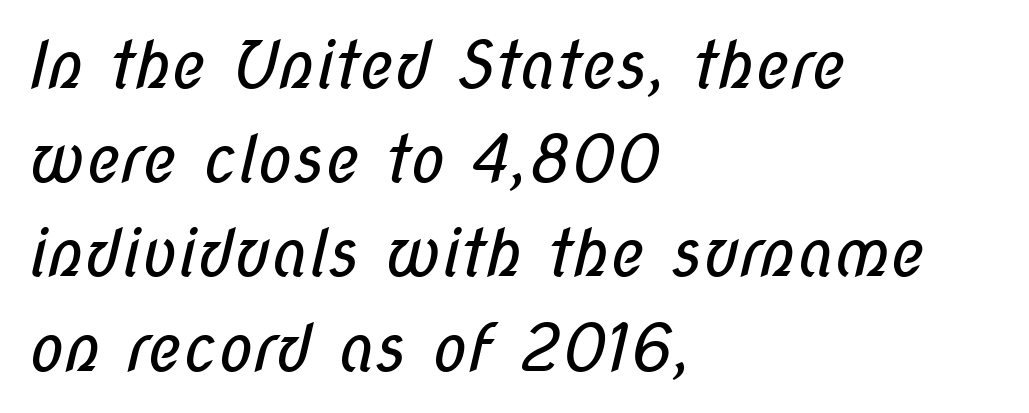
{"serif": "no", "bold": "no", "weight": "regular", "width": "condensed", "stroke_contrast": "low", "x_height": "medium", "monospaced": "no", "underline": "no", "align": "left", "line_spacing": "normal", "line_spacing_ratio": 1.45, "letter_spacing": "normal", "letter_spacing_em": 0.0, "glyph_px": 65}
